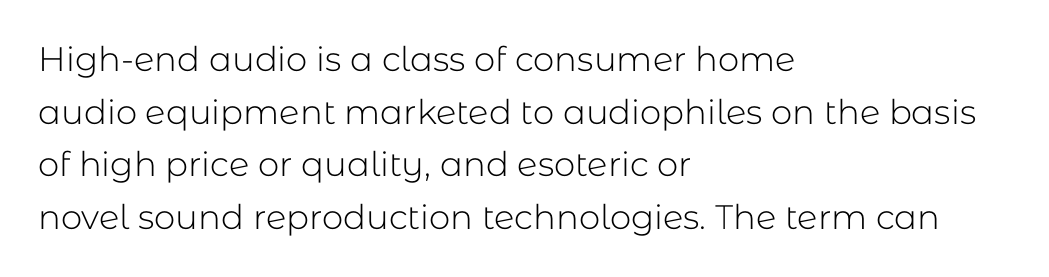
Posture: vertical. Vertical spacing — default. Unbolded letterforms with no extra heft. The paragraph has a hard left edge and a soft right edge. Is this a sans? Yes — the strokes have no serifs. Descenders are the only things crossing below the line.
